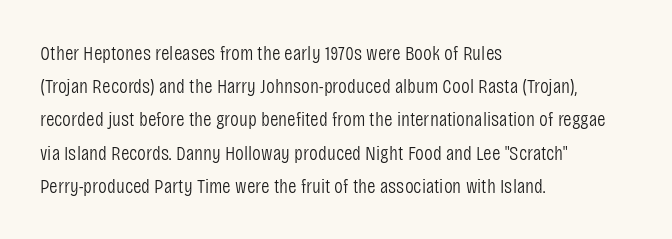
Q: Is the text bold? A: No.
Q: Is the text italic (slanted)? A: No, it is upright.
Q: Is the text underlined? A: No.
Q: How is the paragraph aligned? A: Left-aligned.
Q: Is the spacing between letters normal or unusually wide? A: Normal.
Q: Is the spacing between lines tight, normal or loose? A: Normal.
